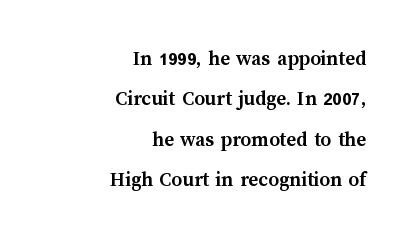
Does the weight exceed regular? Yes, all the way to bold. The space beneath each line is pristine and unruled. The passage is arranged like a letterhead date or caption credit — flush right. Tracking here is standard; glyphs follow each other at the usual distance. Students, observe: this is what heavily led, spacious text looks like. Ordinary non-slanted type is in use.
